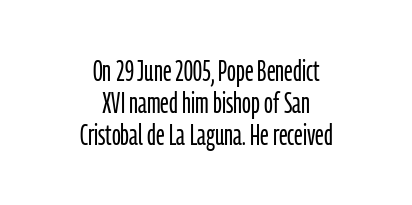
The image shows 29 px light, condensed sans-serif type, upright; set centered, tight line spacing (1.11x), normal letter spacing, not underlined; low stroke contrast and a medium x-height.
